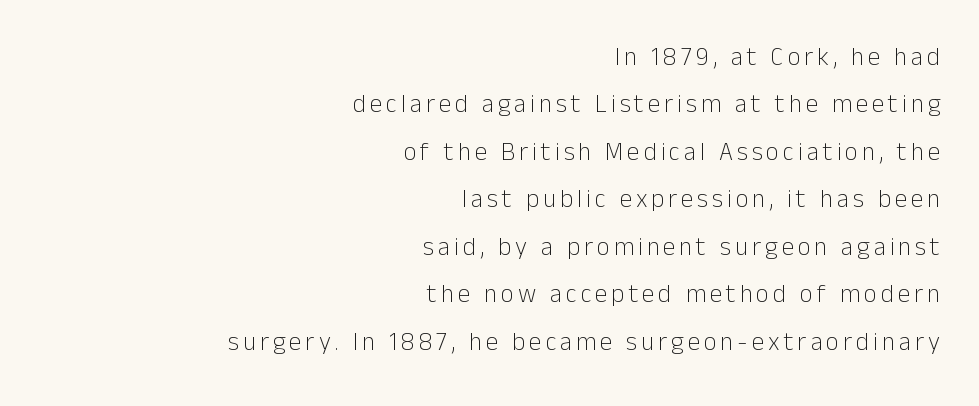
The image shows 25 px text type, upright; set right-aligned, loose line spacing (1.9x), not underlined.
